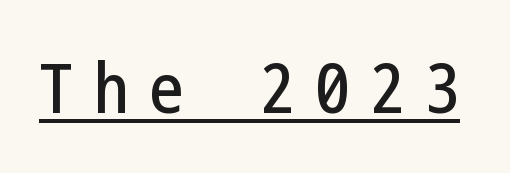
The image shows 69 px condensed sans-serif type, upright; set unusually wide letter spacing (+0.3 em), underlined; low stroke contrast and a medium x-height.
